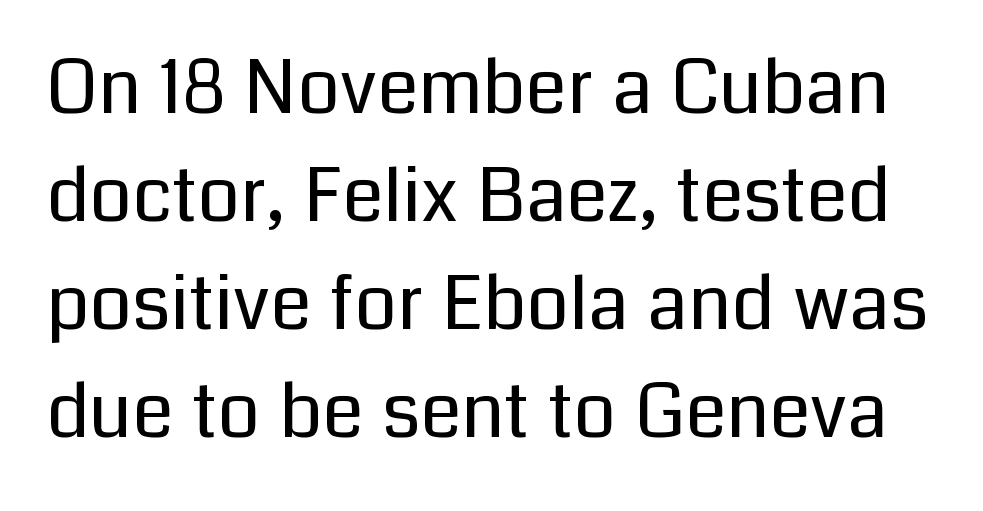
Successive baselines arrive at the customary interval. The typography opts for an upright posture over an oblique one. Compared with a typical body face, this is equally light or lighter still. Tracking value appears to be zero — textbook default spacing. Character widths vary here, with narrow letters taking less room than wide ones. Decoration check: the copy has no underline.
